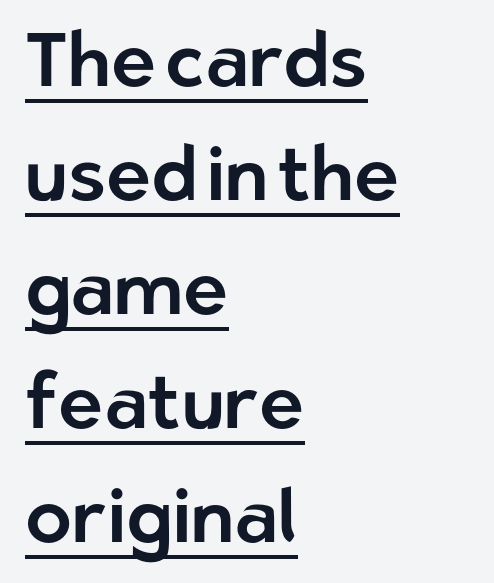
{"serif": "no", "italic": "no", "width": "normal", "stroke_contrast": "low", "x_height": "medium", "monospaced": "no", "underline": "yes", "align": "left", "line_spacing": "normal", "line_spacing_ratio": 1.5, "letter_spacing": "normal", "letter_spacing_em": 0.0, "glyph_px": 76}
